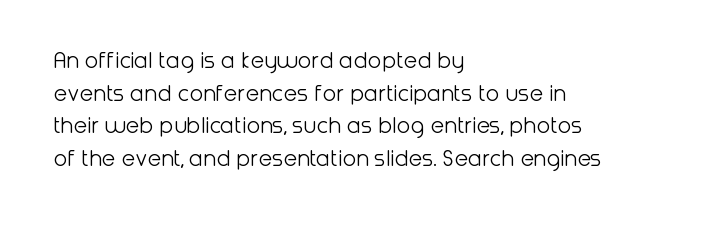
What's the leading like? Ordinary, nothing unusual. The passage shown has conventional tracking throughout. The typography opts for an upright posture over an oblique one. The passage is arranged the way most books set body copy — flush left.
